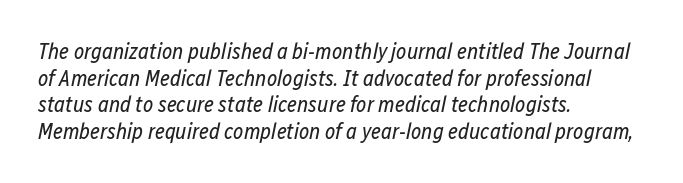
{"italic": "yes", "lean": "right", "slant_degrees": 12, "bold": "no", "underline": "no", "align": "left", "line_spacing_ratio": 1.21, "letter_spacing": "normal", "letter_spacing_em": 0.0, "glyph_px": 22}
